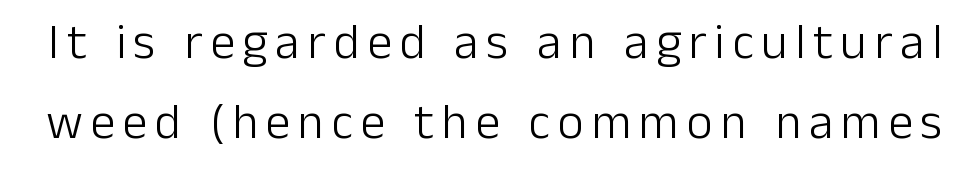
Q: Is the text bold? A: No.
Q: Is the text italic (slanted)? A: No, it is upright.
Q: Is the typeface a serif or a sans-serif typeface? A: Sans-serif.
Q: Is the text underlined? A: No.
Q: Is the spacing between lines tight, normal or loose? A: Normal.
Q: Width (condensed, normal, or wide)? A: Normal.
Q: Stroke contrast? A: Low.
Q: x-height? A: Medium.
Q: Monospaced? A: No.
